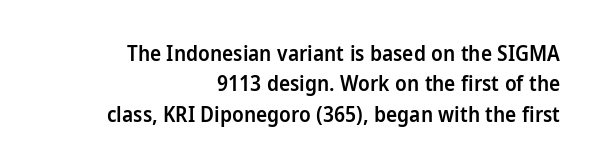
{"italic": "no", "bold": "semi", "underline": "no", "align": "right", "line_spacing": "normal", "line_spacing_ratio": 1.45, "letter_spacing": "normal", "letter_spacing_em": 0.0, "glyph_px": 21}
